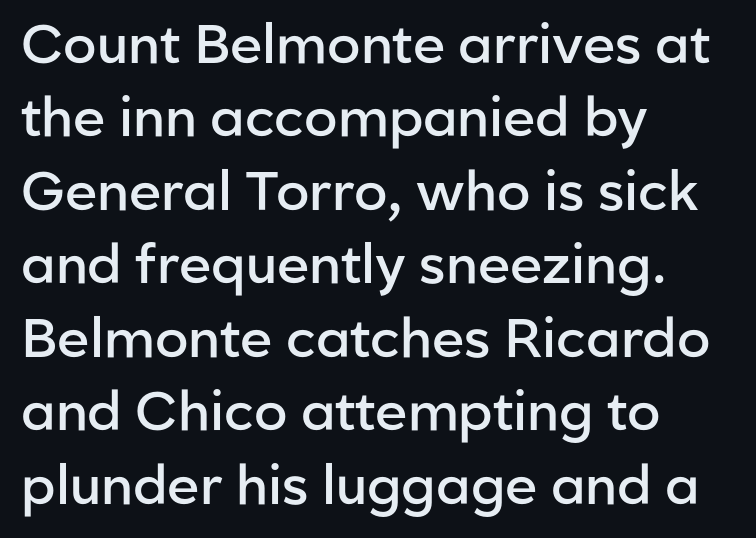
The image shows 54 px semibold sans-serif type, upright; set left-aligned, normal line spacing (1.36x), normal letter spacing, not underlined; low stroke contrast and a medium x-height.
